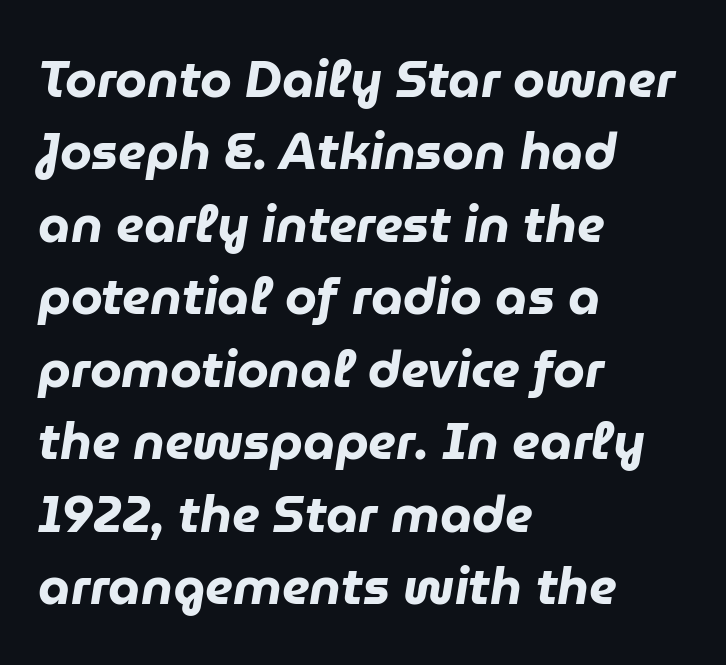
The face used here is proportionally spaced, like ordinary book or web type. These lines stack with their left ends in a neat column. Typographic density is high because the face is bold. Plain, unruled lines of type. Slant detected: the letters are inclined.
